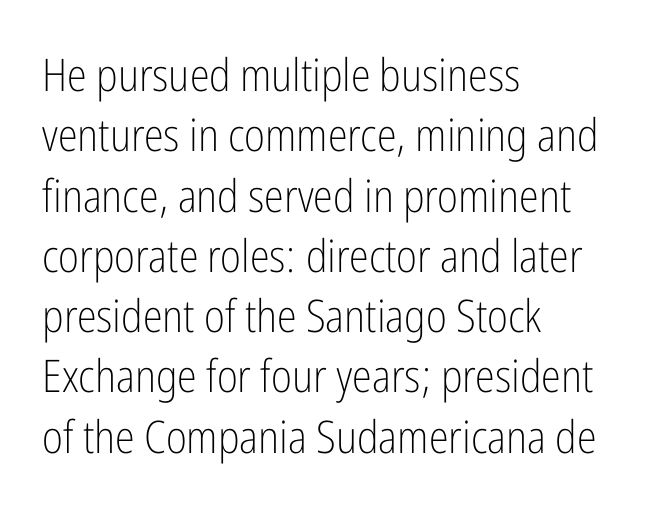
The image shows 45 px light, condensed sans-serif type, upright; set left-aligned, normal line spacing (1.34x), normal letter spacing, not underlined; low stroke contrast and a medium x-height.
